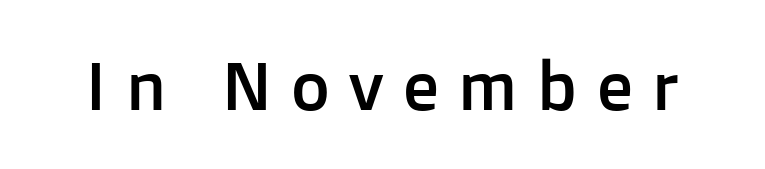
Looks like regular typesetting: each glyph gets only the width it needs. The space directly below the letters is spotless. Ascenders rise straight up at ninety degrees. The glyphs in this specimen are sans serif. Students, note that the glyphs here are deliberately spaced far apart.
